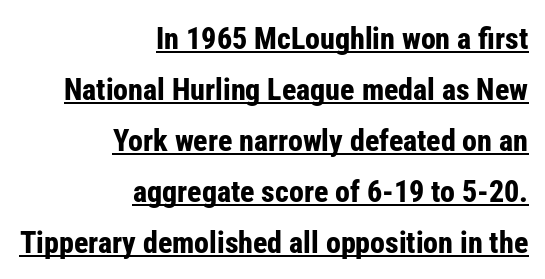
{"serif": "no", "italic": "no", "bold": "yes", "weight": "bold", "width": "condensed", "stroke_contrast": "low", "x_height": "medium", "monospaced": "no", "underline": "yes", "align": "right", "line_spacing": "normal", "line_spacing_ratio": 1.7, "letter_spacing": "normal", "letter_spacing_em": 0.0, "glyph_px": 30}
